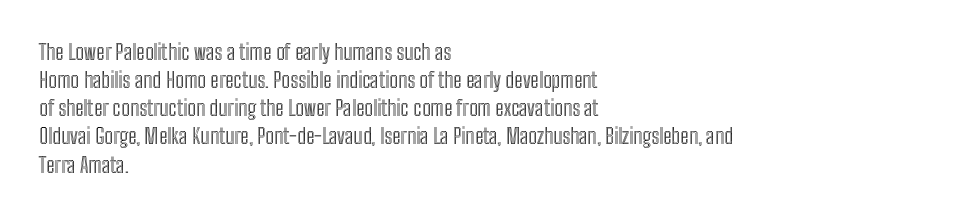
Q: Is the text italic (slanted)? A: No, it is upright.
Q: Is the text underlined? A: No.
Q: How is the paragraph aligned? A: Left-aligned.
Q: Is the spacing between letters normal or unusually wide? A: Normal.
Q: Is the spacing between lines tight, normal or loose? A: Normal.
